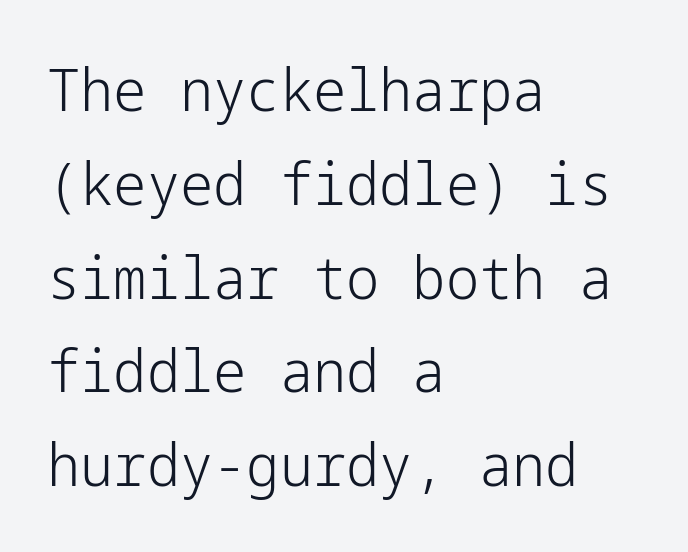
{"serif": "no", "italic": "no", "bold": "no", "weight": "light", "width": "normal", "stroke_contrast": "low", "x_height": "medium", "underline": "no", "align": "left", "line_spacing": "normal", "line_spacing_ratio": 1.59, "letter_spacing": "normal", "letter_spacing_em": 0.0, "glyph_px": 59}
